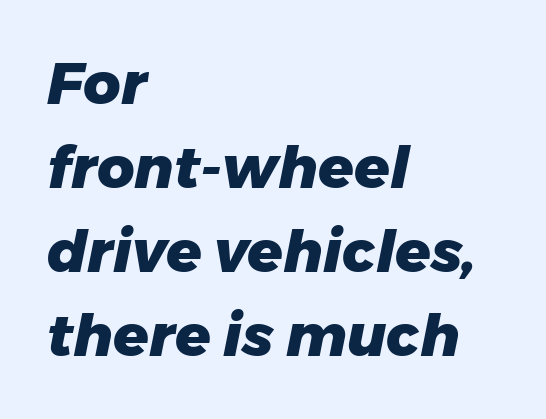
The foot of each line stays bare and open. The rendering uses a moderate line-height, typical for paragraphs. Casual observation: everything's shoved over to the left. Strokes here are thick enough to call this a true bold.
